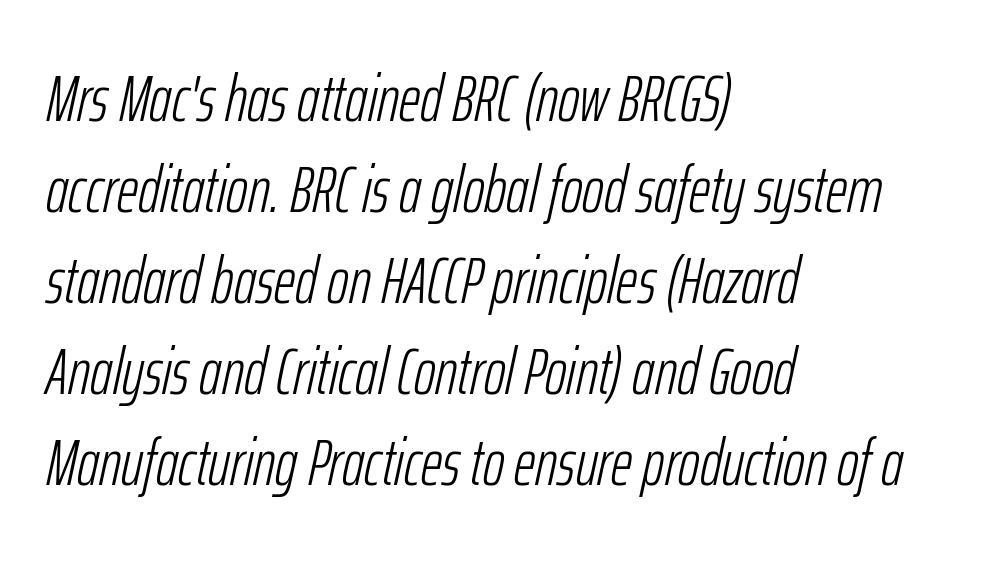
Q: Is the text bold? A: No.
Q: Is the text italic (slanted)? A: Yes, it leans right by about 12 degrees.
Q: Is the text underlined? A: No.
Q: How is the paragraph aligned? A: Left-aligned.
Q: Is the spacing between letters normal or unusually wide? A: Normal.
Q: Is the spacing between lines tight, normal or loose? A: Normal.
Q: Width (condensed, normal, or wide)? A: Condensed.
Q: Stroke contrast? A: Low.
Q: x-height? A: Medium.
Q: Monospaced? A: No.
